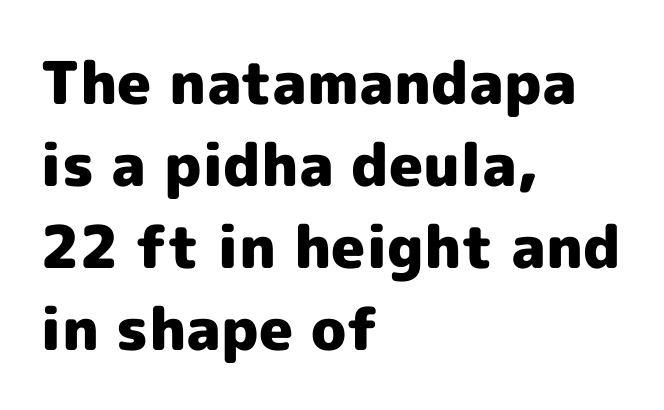
Q: Is the text bold? A: Yes.
Q: Is the text italic (slanted)? A: No, it is upright.
Q: Is the typeface a serif or a sans-serif typeface? A: Sans-serif.
Q: Is the text underlined? A: No.
Q: How is the paragraph aligned? A: Left-aligned.
Q: Is the spacing between letters normal or unusually wide? A: Normal.
Q: Is the spacing between lines tight, normal or loose? A: Normal.
Q: Width (condensed, normal, or wide)? A: Normal.
Q: x-height? A: Medium.
Q: Monospaced? A: No.
